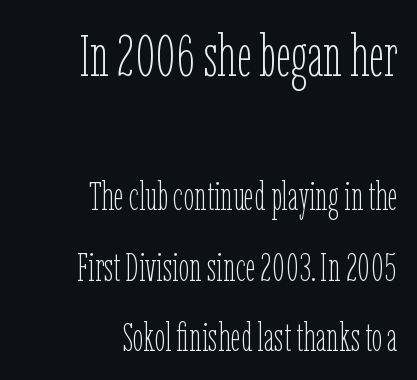
The image shows 59 px thin, condensed type, upright; set right-aligned, line spacing 1.8x, normal letter spacing, not underlined; the first (top) block is 1.51x larger; low stroke contrast and a medium x-height.
